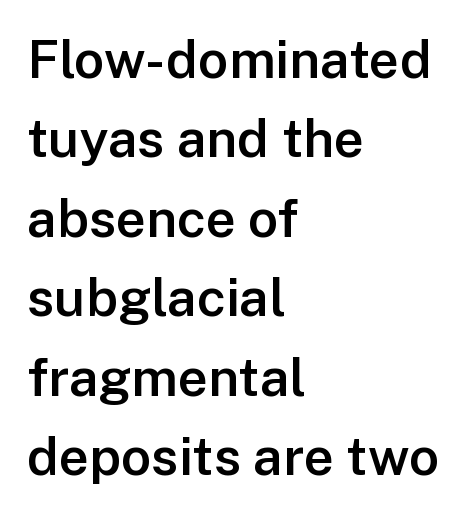
The image shows 53 px semibold sans-serif type, upright; set left-aligned, normal line spacing (1.5x), normal letter spacing, not underlined; low stroke contrast and a medium x-height.
